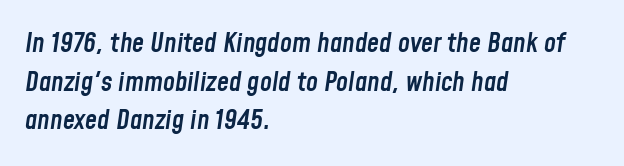
{"italic": "yes", "lean": "right", "slant_degrees": 8, "bold": "semi", "underline": "no", "align": "left", "line_spacing": "normal", "line_spacing_ratio": 1.43, "letter_spacing": "normal", "letter_spacing_em": 0.0, "glyph_px": 27}
